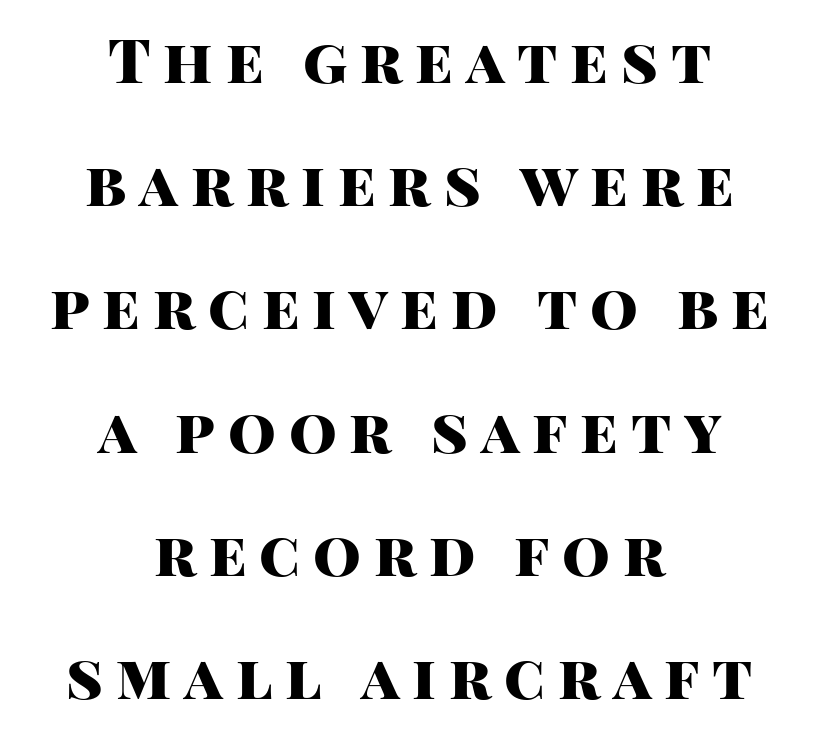
The paragraph shown floats in the horizontal middle. Any mark beneath the type? The region is blank. Compared with typical body copy, the letter spacing here is much looser. This is the regular roman posture of the typeface. A sans-serif font was chosen for this passage.
